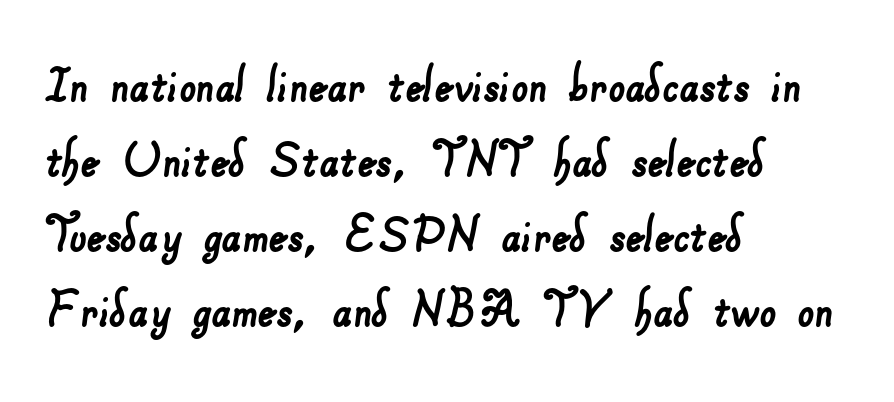
{"serif": "no", "width": "normal", "stroke_contrast": "low", "x_height": "small", "monospaced": "no", "underline": "no", "align": "left", "line_spacing": "normal", "line_spacing_ratio": 1.27, "letter_spacing": "normal", "letter_spacing_em": 0.0, "glyph_px": 59}
